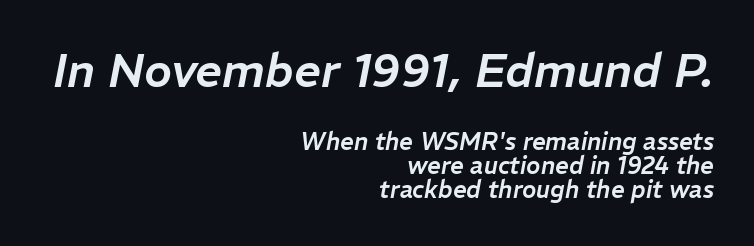
A typesetter would call this proportional, since set widths differ per character. The upper block of text is set noticeably larger than the block beneath it. The face used here has a pronounced slope to its letters. In terms of leading, this rendering errs on the cramped side. Is the letter spacing exaggerated? No — it looks like the ordinary default. The paragraph shown leans on its right margin.
